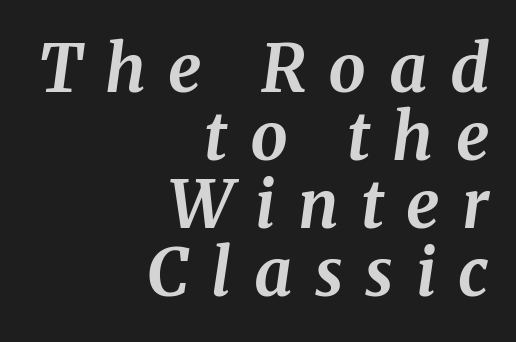
{"serif": "yes", "italic": "yes", "lean": "right", "slant_degrees": 8, "bold": "yes", "weight": "bold", "width": "normal", "stroke_contrast": "medium", "x_height": "medium", "monospaced": "no", "underline": "no", "align": "right", "line_spacing": "tight", "line_spacing_ratio": 1.03, "letter_spacing": "wide", "letter_spacing_em": 0.34, "glyph_px": 66}
